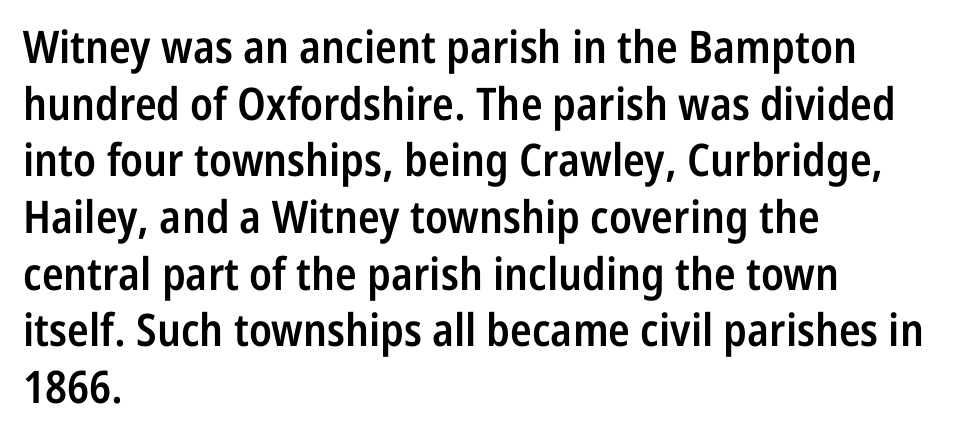
{"serif": "no", "italic": "no", "bold": "semi", "weight": "semibold", "width": "condensed", "stroke_contrast": "low", "x_height": "medium", "monospaced": "no", "underline": "no", "align": "left", "line_spacing": "normal", "line_spacing_ratio": 1.26, "letter_spacing": "normal", "letter_spacing_em": 0.0, "glyph_px": 45}
